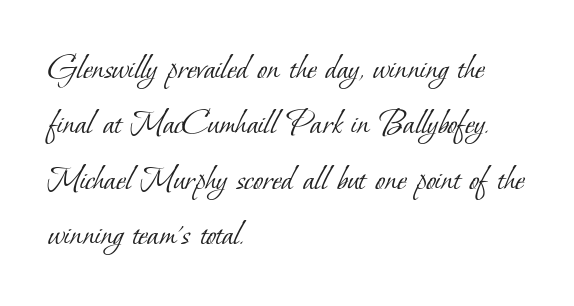
Varying glyph widths throughout — classic text-font behaviour. Normally led — the rows are evenly, conventionally spaced. The letters sit at their default tracking, neither squeezed nor spread. Unbolded letterforms with no extra heft. Look at the bottom of the vertical strokes: they flare into serifs here. Beneath every word, the page is bare.
